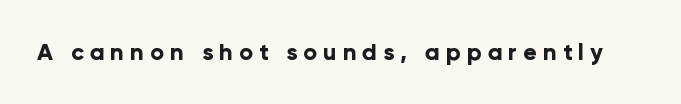
{"italic": "no", "bold": "yes", "underline": "no", "letter_spacing": "wide", "letter_spacing_em": 0.26, "glyph_px": 23}
